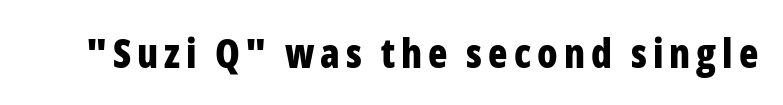
Q: Is the text bold? A: Yes.
Q: Is the text italic (slanted)? A: No, it is upright.
Q: Is the typeface a serif or a sans-serif typeface? A: Sans-serif.
Q: Is the text underlined? A: No.
Q: Width (condensed, normal, or wide)? A: Condensed.
Q: Stroke contrast? A: Low.
Q: x-height? A: Medium.
Q: Monospaced? A: No.
